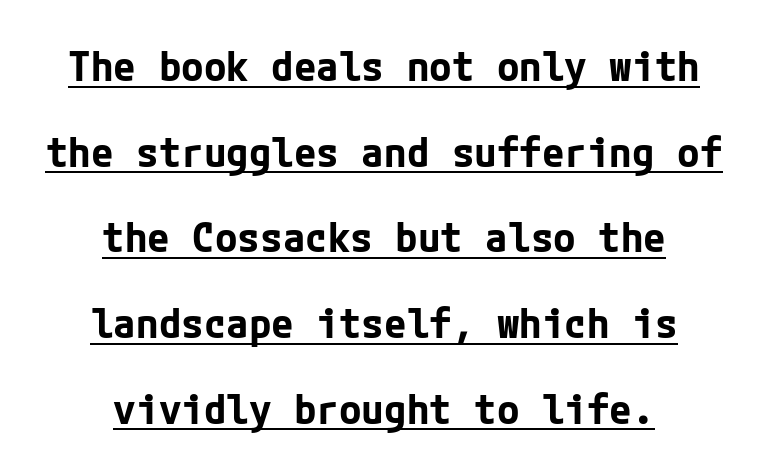
The image shows 41 px bold sans-serif type, upright; set centered, loose line spacing (2.09x), normal letter spacing, underlined; low stroke contrast and a medium x-height.
